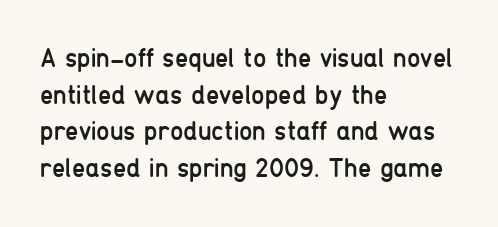
{"italic": "no", "bold": "no", "underline": "no", "align": "left", "line_spacing": "normal", "line_spacing_ratio": 1.36, "letter_spacing": "normal", "letter_spacing_em": 0.0, "glyph_px": 27}
